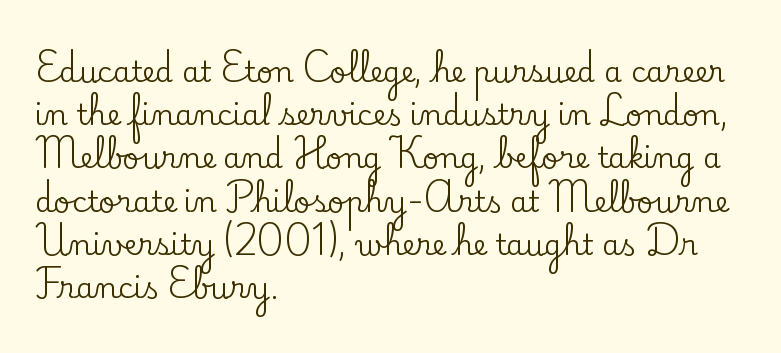
The image shows 29 px serif type, upright; set left-aligned, normal line spacing (1.49x), normal letter spacing, not underlined; low stroke contrast and a small x-height.
